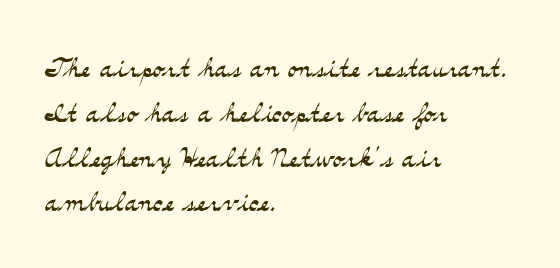
Q: Is the text bold? A: No.
Q: Is the text italic (slanted)? A: Yes.
Q: Is the typeface a serif or a sans-serif typeface? A: Serif.
Q: Is the text underlined? A: No.
Q: How is the paragraph aligned? A: Left-aligned.
Q: Is the spacing between letters normal or unusually wide? A: Normal.
Q: Width (condensed, normal, or wide)? A: Wide.
Q: Stroke contrast? A: Medium.
Q: x-height? A: Small.
Q: Monospaced? A: No.
